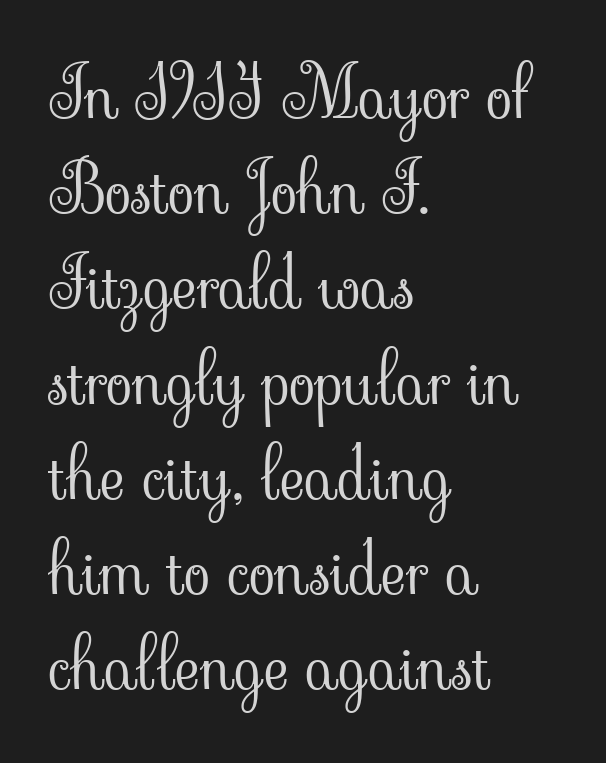
Weight: in the light-to-regular range. Each word holds together tightly as a unit, with standard inter-letter gaps. This is the regular roman posture of the typeface. Anything drawn beneath the words? Only blank space. The passage shown is typeset with a serif family.
